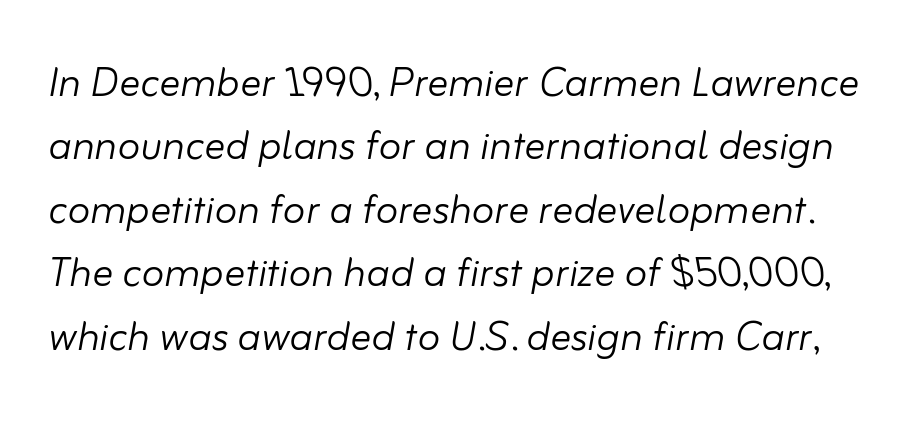
The letters advance in unequal steps, a hallmark of proportional type. This rendering leaves character spacing at its baseline value. Has an underline been added? It has not. Stems here are at most as thick as an everyday book face. Is the type slanted? Yes — the strokes lean at a clear angle.
